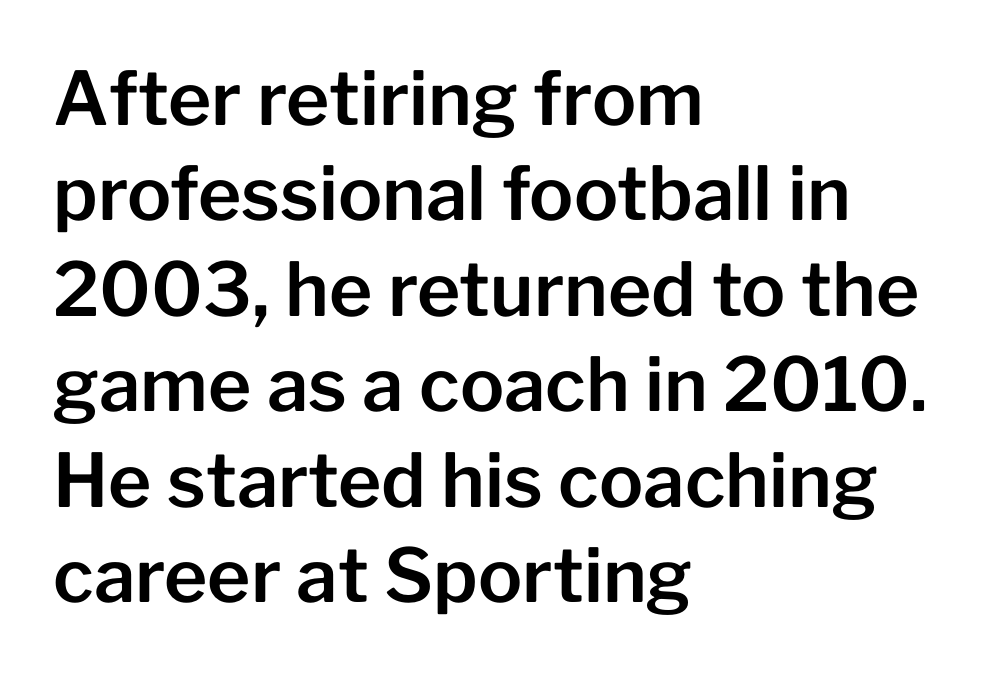
Q: Is the text italic (slanted)? A: No, it is upright.
Q: Is the typeface a serif or a sans-serif typeface? A: Sans-serif.
Q: Is the text underlined? A: No.
Q: How is the paragraph aligned? A: Left-aligned.
Q: Is the spacing between letters normal or unusually wide? A: Normal.
Q: Is the spacing between lines tight, normal or loose? A: Normal.
Q: Width (condensed, normal, or wide)? A: Normal.
Q: Stroke contrast? A: Low.
Q: x-height? A: Medium.
Q: Monospaced? A: No.
